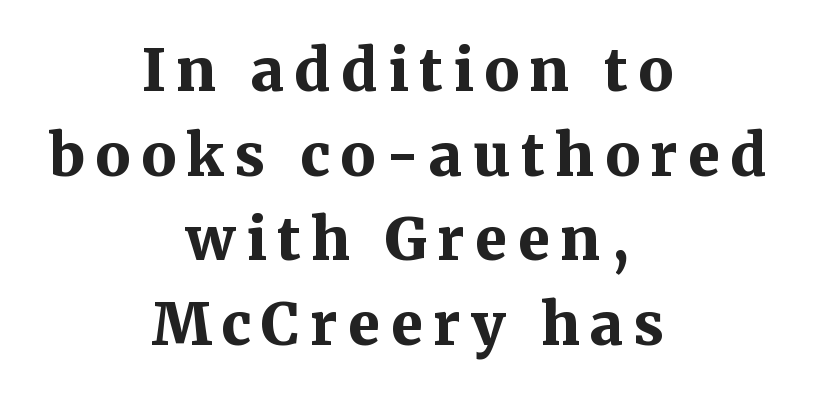
Q: Is the text bold? A: Yes.
Q: Is the text italic (slanted)? A: No, it is upright.
Q: Is the typeface a serif or a sans-serif typeface? A: Serif.
Q: Is the text underlined? A: No.
Q: How is the paragraph aligned? A: Centered.
Q: Is the spacing between lines tight, normal or loose? A: Normal.
Q: Width (condensed, normal, or wide)? A: Normal.
Q: Stroke contrast? A: Medium.
Q: x-height? A: Medium.
Q: Monospaced? A: No.
